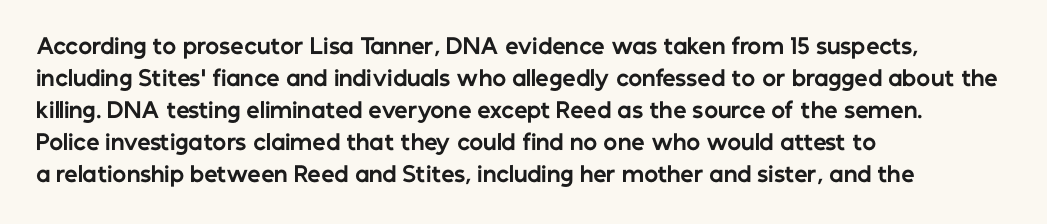
{"italic": "no", "bold": "yes", "underline": "no", "align": "left", "line_spacing": "normal", "line_spacing_ratio": 1.52, "letter_spacing": "normal", "letter_spacing_em": 0.0, "glyph_px": 21}
